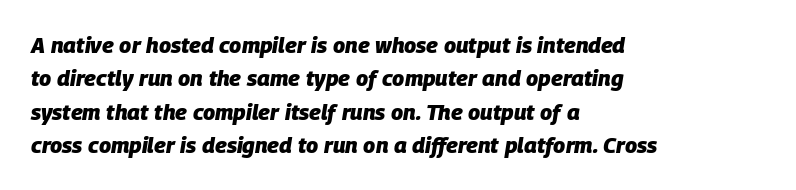
Glance below the letters and you will spot only blank space. Set as a true bold cut, around the 700 mark. These lines keep a tight, regular rhythm from letter to letter. Horizontally, the lines are justified to the leading edge only. Reading down the column, the eye jumps a familiar distance to each next line. Does the lettering tilt? It does — this is italic.
